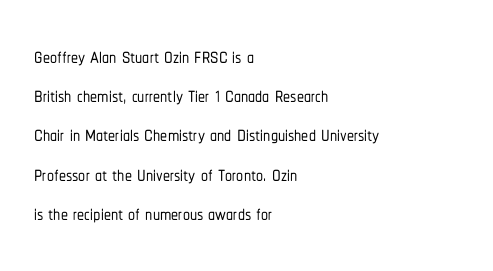
The image shows 28 px condensed sans-serif type, upright; set left-aligned, normal line spacing (1.4x), normal letter spacing, not underlined; low stroke contrast and a medium x-height.
